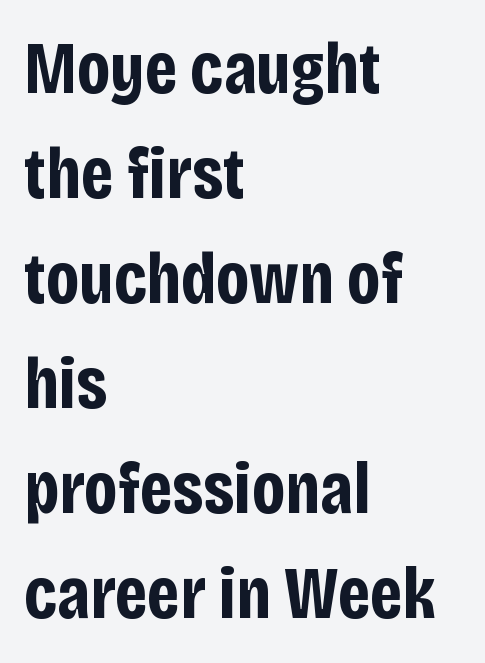
Q: Is the text bold? A: Yes.
Q: Is the text italic (slanted)? A: No, it is upright.
Q: Is the typeface a serif or a sans-serif typeface? A: Sans-serif.
Q: Is the text underlined? A: No.
Q: How is the paragraph aligned? A: Left-aligned.
Q: Is the spacing between letters normal or unusually wide? A: Normal.
Q: Is the spacing between lines tight, normal or loose? A: Normal.
Q: Width (condensed, normal, or wide)? A: Condensed.
Q: Stroke contrast? A: Low.
Q: x-height? A: Large.
Q: Monospaced? A: No.
